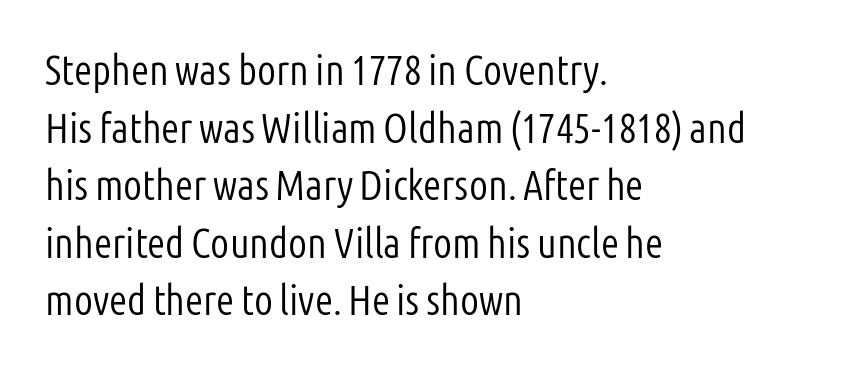
The image shows 42 px light, condensed sans-serif type, upright; set left-aligned, normal line spacing (1.37x), normal letter spacing, not underlined; low stroke contrast and a medium x-height.
